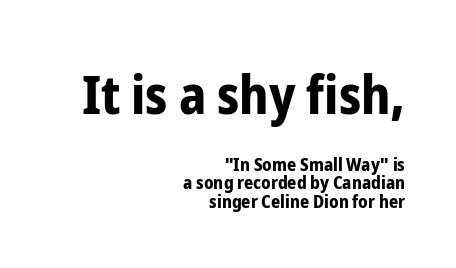
{"serif": "no", "italic": "no", "bold": "yes", "weight": "bold", "width": "condensed", "stroke_contrast": "low", "x_height": "medium", "monospaced": "no", "underline": "no", "align": "right", "line_spacing": "tight", "line_spacing_ratio": 1.04, "letter_spacing": "normal", "letter_spacing_em": 0.0, "larger_block": "first", "size_ratio": 2.94, "glyph_px": 53}
